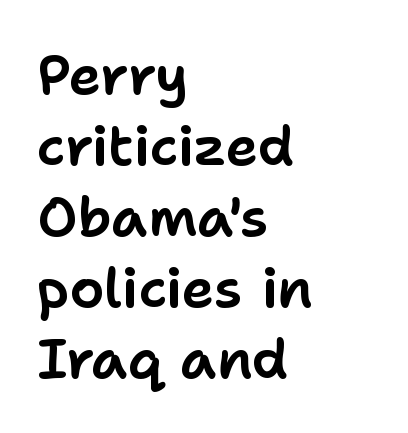
{"serif": "no", "italic": "no", "width": "normal", "stroke_contrast": "low", "x_height": "medium", "monospaced": "no", "underline": "no", "align": "left", "line_spacing": "normal", "line_spacing_ratio": 1.29, "letter_spacing": "normal", "letter_spacing_em": 0.0, "glyph_px": 55}
